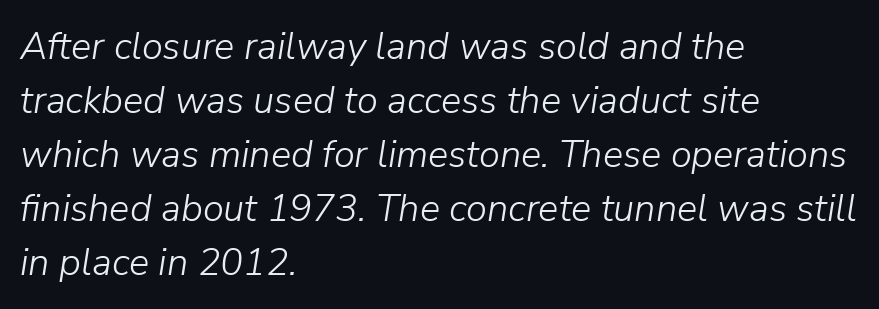
The image shows 38 px light type, italic (leaning right); set left-aligned, normal line spacing (1.42x), normal letter spacing, not underlined; low stroke contrast and a medium x-height.
